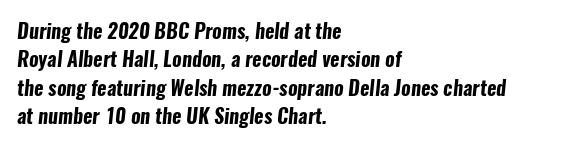
No extra tracking has been applied to these lines. Reading down the block, your eye returns to a fixed left position each line. Whoever set this chose a conventional vertical rhythm. Emphasis by weight is at full strength: bold.
